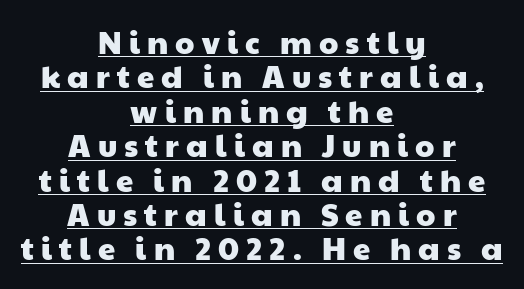
The image shows 31 px wide sans-serif type; set centered, tight line spacing (1.11x), unusually wide letter spacing (+0.23 em), underlined; low stroke contrast and a medium x-height.
